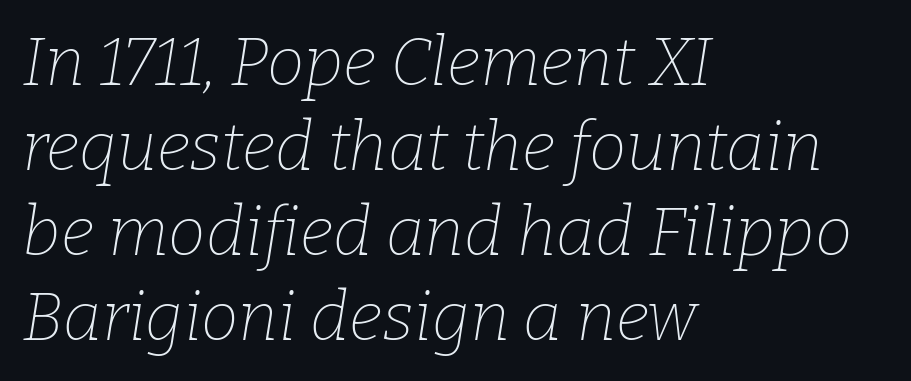
The baseline area is clear. The weight tops out at a normal text grade. Font category for this specimen: serif. Each word holds together tightly as a unit, with standard inter-letter gaps.
